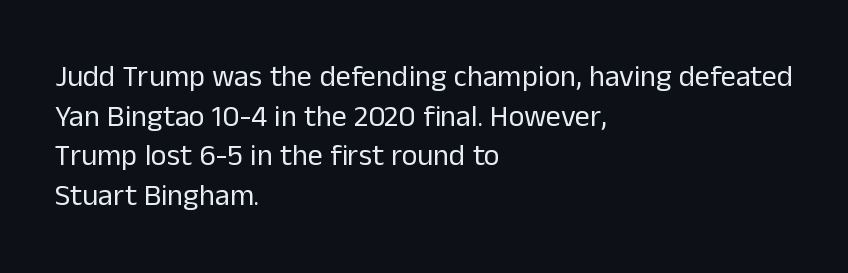
Each letter keeps its own natural width here, so spacing adapts to shape. Line beginnings align vertically; line endings do not. The characters display no serif detailing; their extremities are plain. The designer left line spacing at the default. Honestly, there is no underline to notice here at all.
